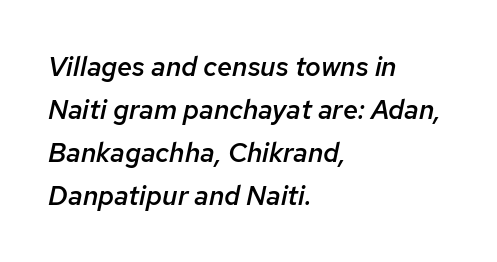
Is the type bold? Partly — it's a semibold, heavier than regular but not fully bold. Bare-footed words on every line. Evenly set lines give the paragraph a standard silhouette. These lines stack with their left ends in a neat column. Designer's note — italics engaged.
